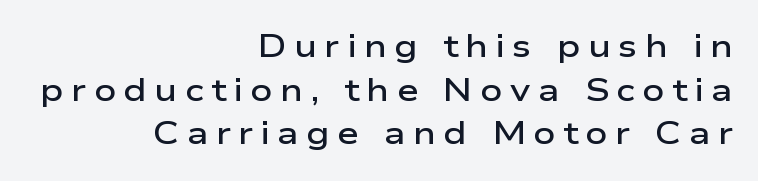
The image shows 31 px semibold, wide sans-serif type, upright; set right-aligned, normal line spacing (1.41x), unusually wide letter spacing (+0.24 em), not underlined; low stroke contrast and a medium x-height.
